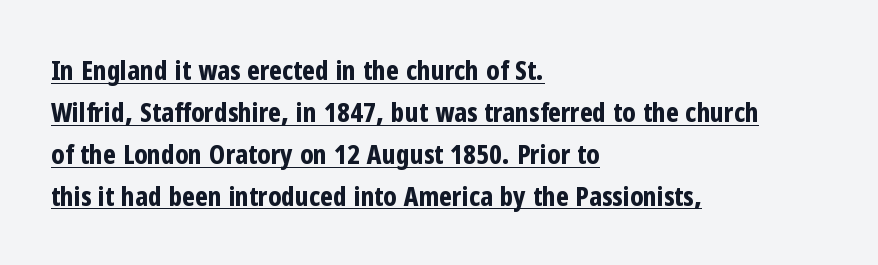
Whoever set this chose a conventional vertical rhythm. A typographer would call this underscored text. This is the regular roman posture of the typeface. This sample uses plain, unmodified letter spacing. Is the type bold? Yes — the strokes are clearly thick and heavy.
